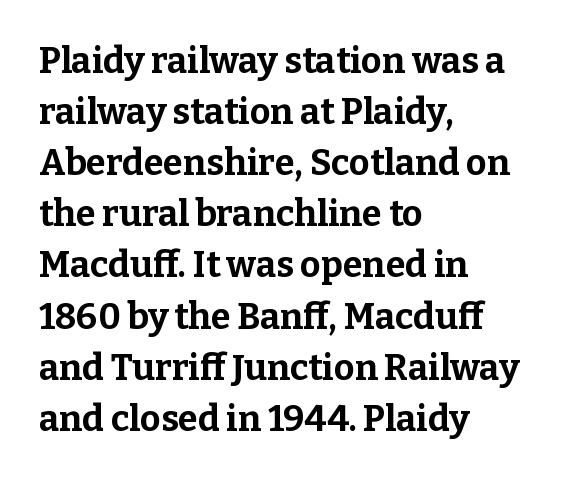
Heavy, bold letterforms. The letters carry serifs — small finishing strokes at the ends of their stems. Character widths vary here, with narrow letters taking less room than wide ones. Nobody touched the tracking dial on this one. Plain, unruled lines of type.
